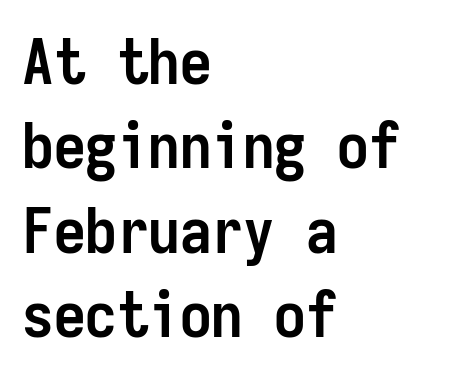
The image shows 63 px semibold, condensed sans-serif type, upright, monospaced; set left-aligned, normal line spacing (1.34x), normal letter spacing, not underlined; low stroke contrast and a medium x-height.
